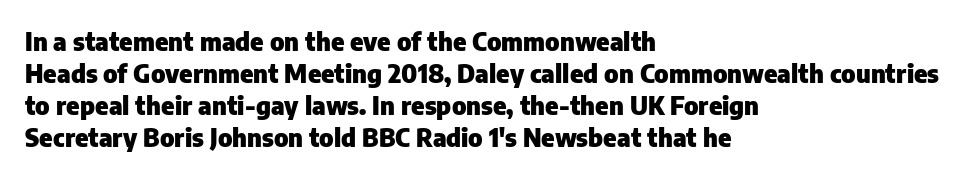
Q: Is the text bold? A: Yes.
Q: Is the text italic (slanted)? A: No, it is upright.
Q: Is the text underlined? A: No.
Q: How is the paragraph aligned? A: Left-aligned.
Q: Is the spacing between letters normal or unusually wide? A: Normal.
Q: Is the spacing between lines tight, normal or loose? A: Normal.
